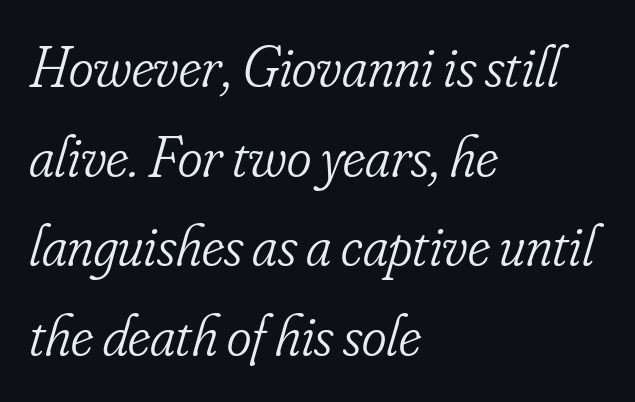
{"serif": "yes", "italic": "yes", "lean": "right", "slant_degrees": 16, "bold": "no", "weight": "light", "width": "condensed", "stroke_contrast": "low", "x_height": "small", "monospaced": "no", "underline": "no", "align": "left", "line_spacing": "normal", "line_spacing_ratio": 1.52, "letter_spacing": "normal", "letter_spacing_em": 0.0, "glyph_px": 59}
